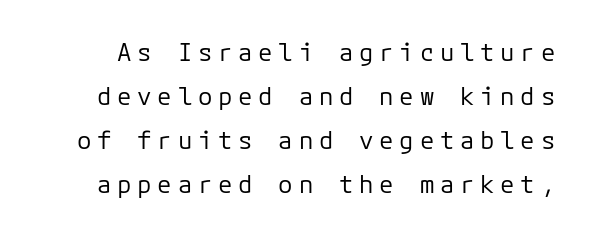
Q: Is the text bold? A: No.
Q: Is the text italic (slanted)? A: No, it is upright.
Q: Is the text underlined? A: No.
Q: Is the spacing between letters normal or unusually wide? A: Unusually wide.
